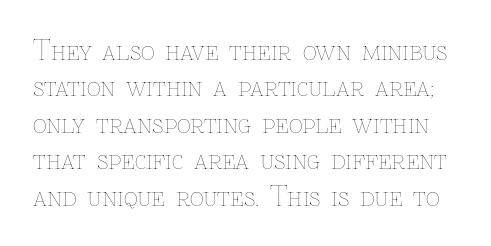
The image shows 27 px text type, upright; set normal line spacing (1.35x), normal letter spacing, not underlined.
